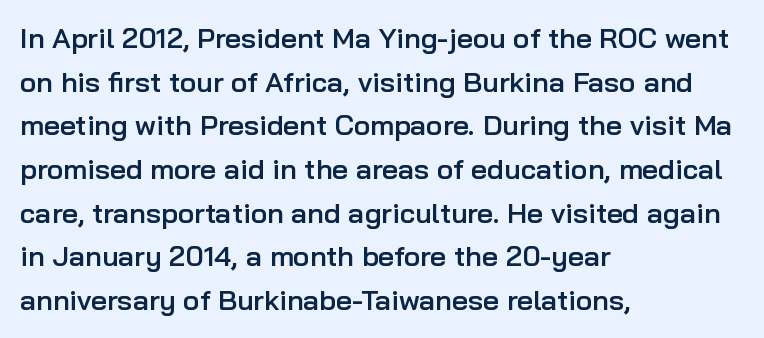
The space directly below the letters is spotless. Each new line begins a customary step beneath the previous one. On the weight axis this lands at semibold, roughly 600. You could not count columns in this text — the font is proportionally spaced.
